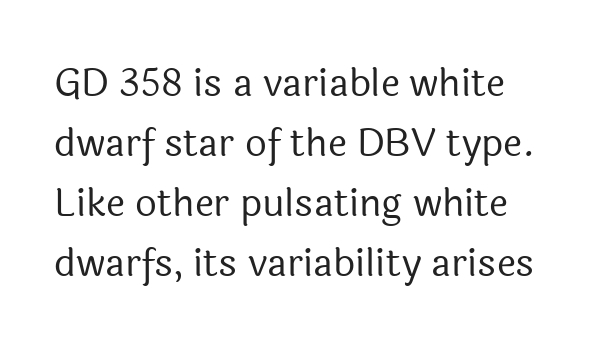
The image shows 38 px regular-weight sans-serif type, upright; set left-aligned, normal line spacing (1.58x), normal letter spacing, not underlined; a medium x-height.
